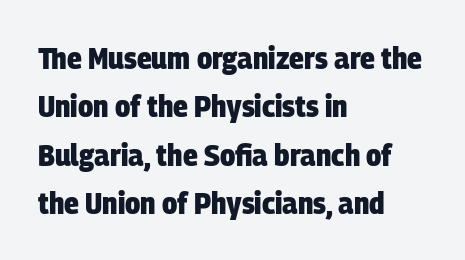
{"serif": "no", "bold": "yes", "weight": "heavy", "width": "condensed", "stroke_contrast": "low", "x_height": "large", "monospaced": "no", "underline": "no", "align": "left", "line_spacing": "normal", "line_spacing_ratio": 1.56, "letter_spacing": "normal", "letter_spacing_em": 0.0, "glyph_px": 31}
